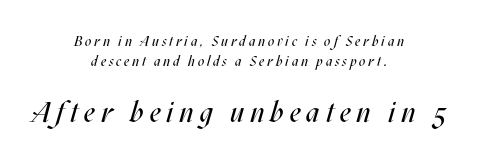
The designer left line spacing at the default. This is not heavy type; no bold has been used. An italicized treatment has been applied to the whole sample. Characters follow at a spacing far wider than the type designer built in.
